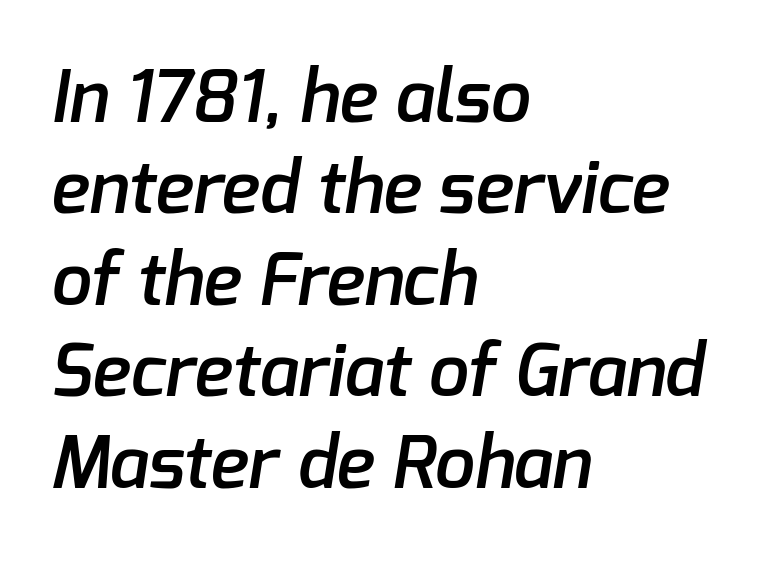
The image shows 72 px semibold sans-serif type; set left-aligned, normal line spacing (1.27x), normal letter spacing, not underlined; low stroke contrast and a medium x-height.
